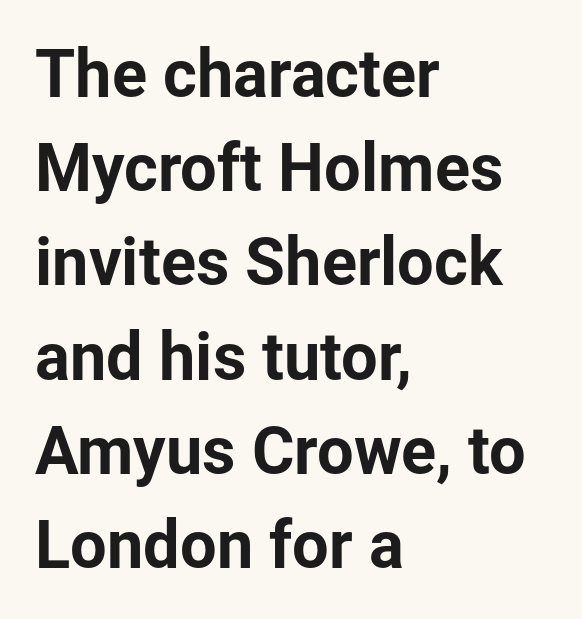
Q: Is the text italic (slanted)? A: No, it is upright.
Q: Is the typeface a serif or a sans-serif typeface? A: Sans-serif.
Q: Is the text underlined? A: No.
Q: How is the paragraph aligned? A: Left-aligned.
Q: Is the spacing between letters normal or unusually wide? A: Normal.
Q: Is the spacing between lines tight, normal or loose? A: Normal.
Q: Width (condensed, normal, or wide)? A: Normal.
Q: Stroke contrast? A: Low.
Q: x-height? A: Medium.
Q: Monospaced? A: No.
